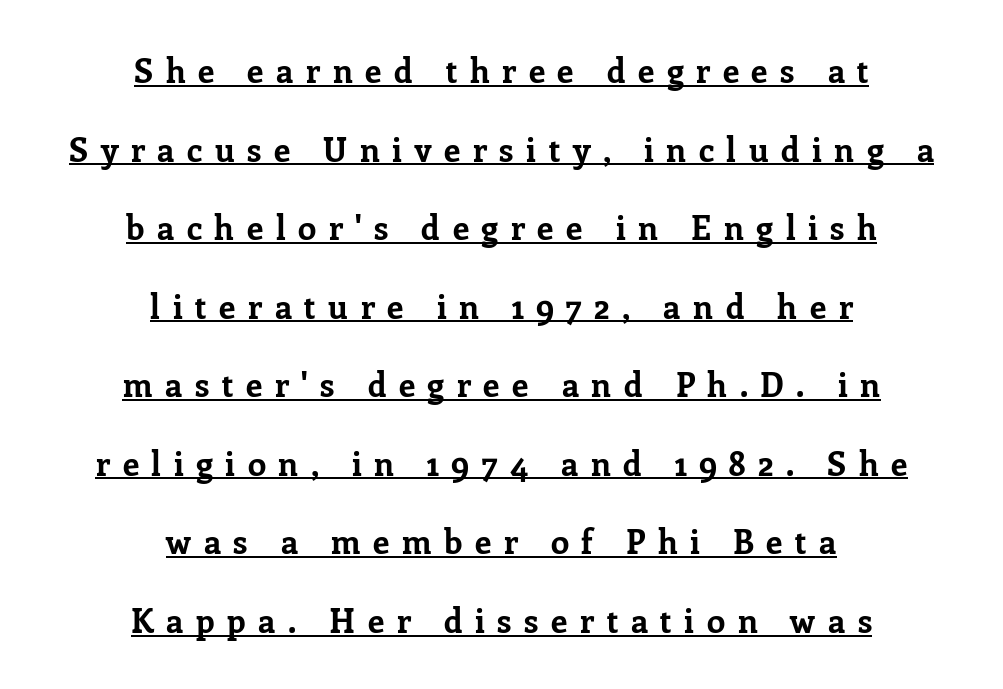
Q: Is the text bold? A: Yes.
Q: Is the text italic (slanted)? A: No, it is upright.
Q: Is the typeface a serif or a sans-serif typeface? A: Serif.
Q: Is the text underlined? A: Yes.
Q: How is the paragraph aligned? A: Centered.
Q: Is the spacing between letters normal or unusually wide? A: Unusually wide.
Q: Is the spacing between lines tight, normal or loose? A: Loose.
Q: Width (condensed, normal, or wide)? A: Normal.
Q: Stroke contrast? A: Low.
Q: x-height? A: Medium.
Q: Monospaced? A: No.
